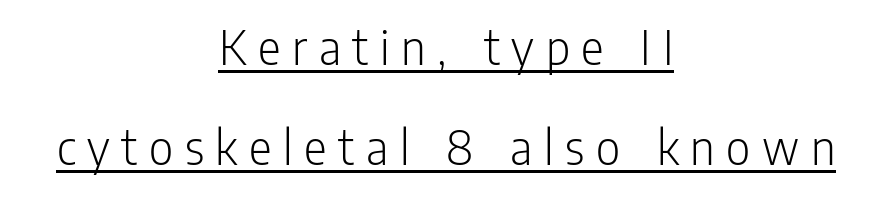
{"serif": "no", "italic": "no", "bold": "no", "weight": "light", "width": "condensed", "stroke_contrast": "low", "x_height": "medium", "monospaced": "no", "underline": "yes", "align": "center", "line_spacing_ratio": 1.89, "letter_spacing": "wide", "letter_spacing_em": 0.22, "glyph_px": 53}
